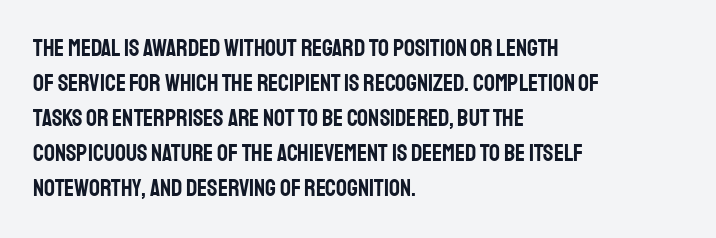
The image shows 24 px text type, upright; set left-aligned, normal line spacing (1.46x), normal letter spacing, not underlined.
